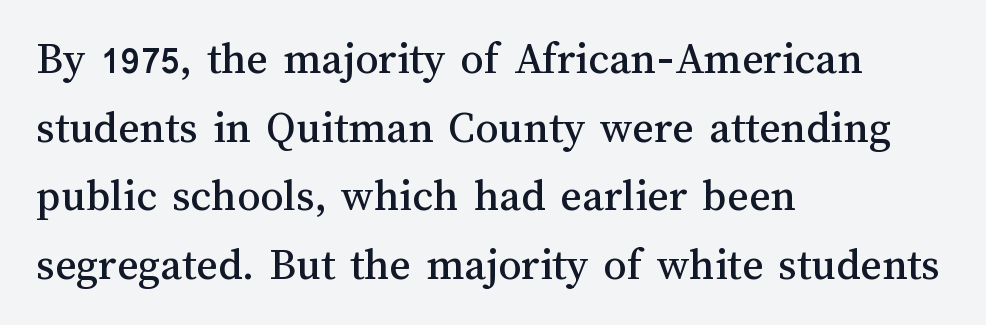
Q: Is the text italic (slanted)? A: No, it is upright.
Q: Is the text underlined? A: No.
Q: How is the paragraph aligned? A: Left-aligned.
Q: Is the spacing between letters normal or unusually wide? A: Normal.
Q: Is the spacing between lines tight, normal or loose? A: Normal.
Q: Width (condensed, normal, or wide)? A: Normal.
Q: Stroke contrast? A: Medium.
Q: x-height? A: Medium.
Q: Monospaced? A: No.
